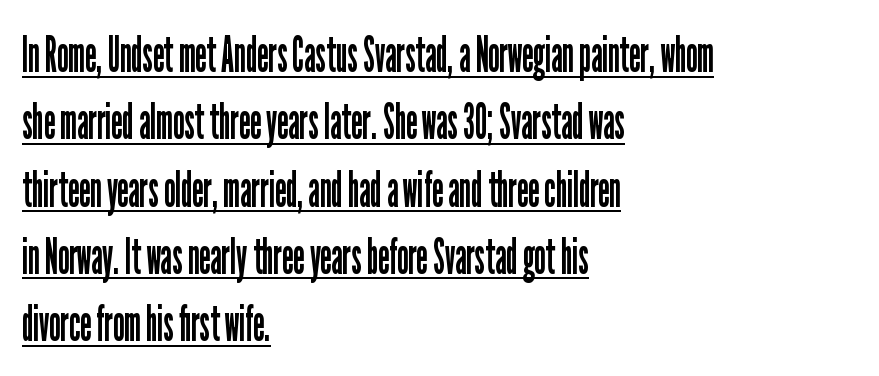
Q: Is the text bold? A: No.
Q: Is the text italic (slanted)? A: No, it is upright.
Q: Is the typeface a serif or a sans-serif typeface? A: Sans-serif.
Q: Is the text underlined? A: Yes.
Q: How is the paragraph aligned? A: Left-aligned.
Q: Is the spacing between letters normal or unusually wide? A: Normal.
Q: Is the spacing between lines tight, normal or loose? A: Normal.
Q: Width (condensed, normal, or wide)? A: Condensed.
Q: Stroke contrast? A: Low.
Q: x-height? A: Medium.
Q: Monospaced? A: No.
